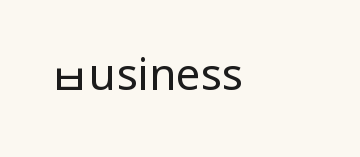
Q: Is the text bold? A: No.
Q: Is the text italic (slanted)? A: No, it is upright.
Q: Is the typeface a serif or a sans-serif typeface? A: Sans-serif.
Q: Is the text underlined? A: No.
Q: How is the paragraph aligned? A: Left-aligned.
Q: Is the spacing between letters normal or unusually wide? A: Normal.
Q: Width (condensed, normal, or wide)? A: Condensed.
Q: Stroke contrast? A: Low.
